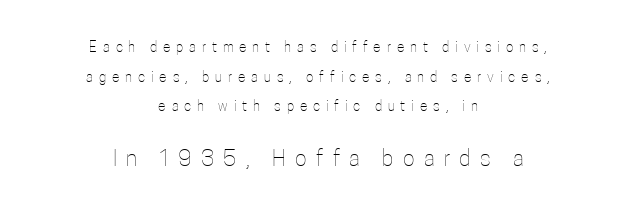
{"italic": "no", "bold": "no", "underline": "no", "align": "center", "line_spacing": "loose", "line_spacing_ratio": 2.11, "letter_spacing": "wide", "letter_spacing_em": 0.42, "larger_block": "second", "size_ratio": 1.57, "glyph_px": 22}
